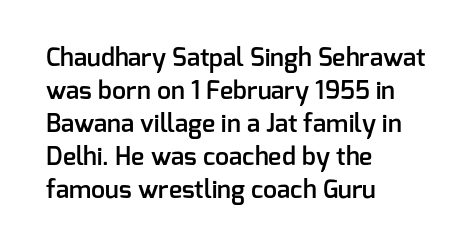
Q: Is the text bold? A: Semi-bold.
Q: Is the text italic (slanted)? A: No, it is upright.
Q: Is the text underlined? A: No.
Q: How is the paragraph aligned? A: Left-aligned.
Q: Is the spacing between letters normal or unusually wide? A: Normal.
Q: Is the spacing between lines tight, normal or loose? A: Normal.
